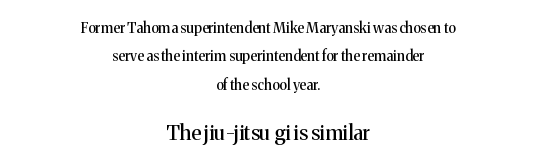
{"italic": "no", "underline": "no", "align": "center", "line_spacing": "loose", "line_spacing_ratio": 2.02, "letter_spacing": "normal", "letter_spacing_em": 0.0, "larger_block": "second", "size_ratio": 1.43, "glyph_px": 20}
